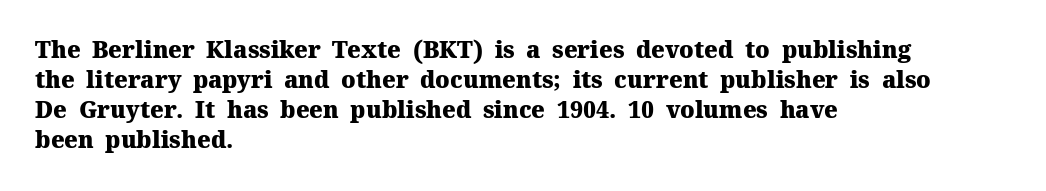
Designer's note — italics off, roman on. Clear beneath every line of the passage. Set as a true bold cut, around the 700 mark. How would I describe the line gaps? Plain and ordinary.
